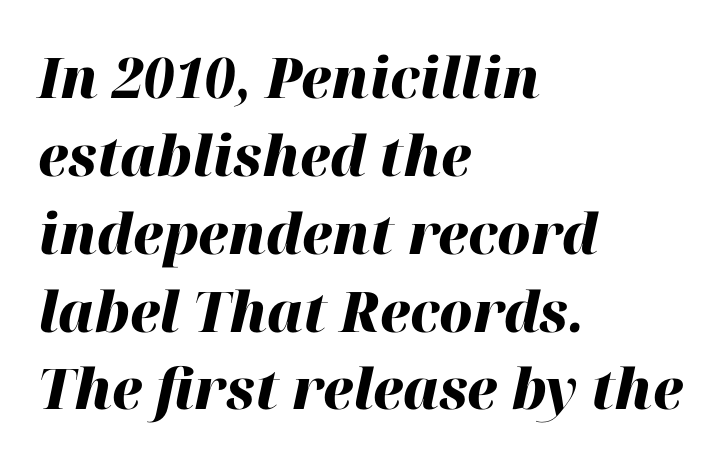
Q: Is the text bold? A: Yes.
Q: Is the text italic (slanted)? A: Yes, it leans right by about 12 degrees.
Q: Is the text underlined? A: No.
Q: How is the paragraph aligned? A: Left-aligned.
Q: Is the spacing between letters normal or unusually wide? A: Normal.
Q: Is the spacing between lines tight, normal or loose? A: Normal.
Q: Width (condensed, normal, or wide)? A: Normal.
Q: Stroke contrast? A: High.
Q: x-height? A: Medium.
Q: Monospaced? A: No.
